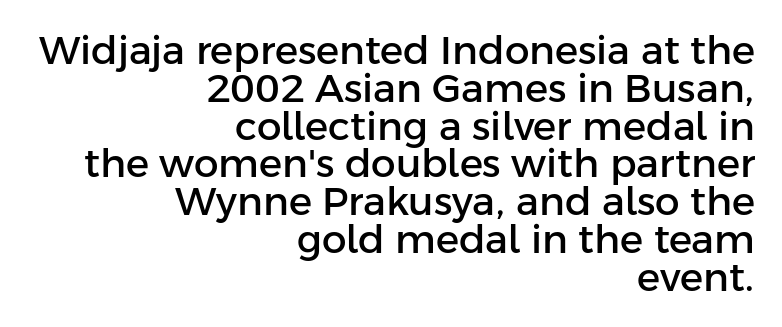
Q: Is the text italic (slanted)? A: No, it is upright.
Q: Is the typeface a serif or a sans-serif typeface? A: Sans-serif.
Q: Is the text underlined? A: No.
Q: How is the paragraph aligned? A: Right-aligned.
Q: Is the spacing between letters normal or unusually wide? A: Normal.
Q: Is the spacing between lines tight, normal or loose? A: Tight.
Q: Width (condensed, normal, or wide)? A: Normal.
Q: Stroke contrast? A: Low.
Q: x-height? A: Medium.
Q: Monospaced? A: No.
